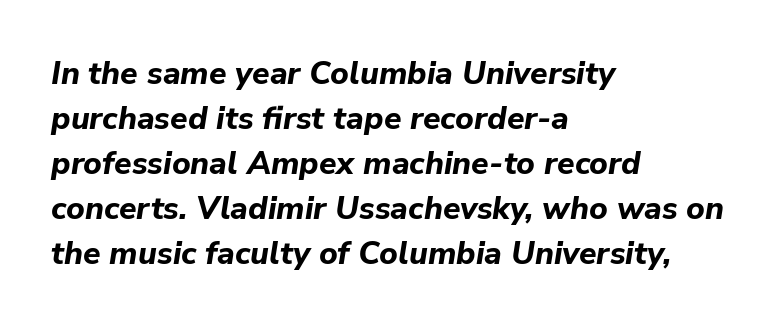
Q: Is the text bold? A: Yes.
Q: Is the text italic (slanted)? A: Yes, it leans right by about 9 degrees.
Q: Is the text underlined? A: No.
Q: How is the paragraph aligned? A: Left-aligned.
Q: Is the spacing between letters normal or unusually wide? A: Normal.
Q: Is the spacing between lines tight, normal or loose? A: Normal.
Q: Width (condensed, normal, or wide)? A: Normal.
Q: Stroke contrast? A: Low.
Q: x-height? A: Medium.
Q: Monospaced? A: No.
